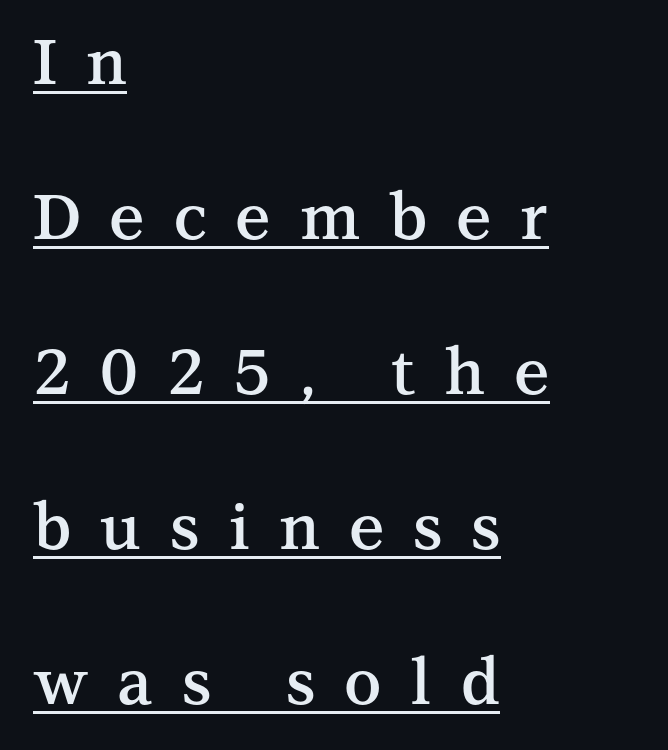
The image shows 63 px semibold serif type, upright; set left-aligned, loose line spacing (2.46x), unusually wide letter spacing (+0.46 em), underlined; medium stroke contrast and a medium x-height.
